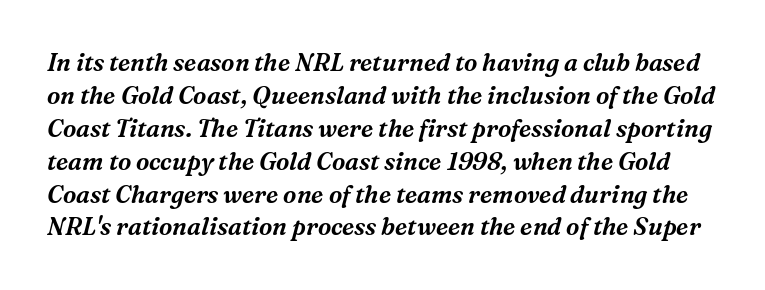
{"italic": "yes", "lean": "right", "slant_degrees": 16, "underline": "no", "line_spacing": "normal", "line_spacing_ratio": 1.37, "letter_spacing": "normal", "letter_spacing_em": 0.0, "glyph_px": 24}
